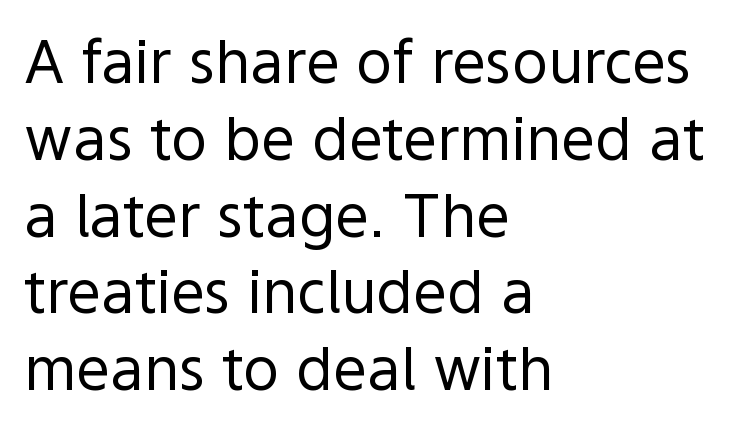
{"serif": "no", "italic": "no", "bold": "no", "weight": "regular", "width": "normal", "x_height": "medium", "monospaced": "no", "underline": "no", "align": "left", "line_spacing": "normal", "line_spacing_ratio": 1.28, "letter_spacing": "normal", "letter_spacing_em": 0.0, "glyph_px": 60}
